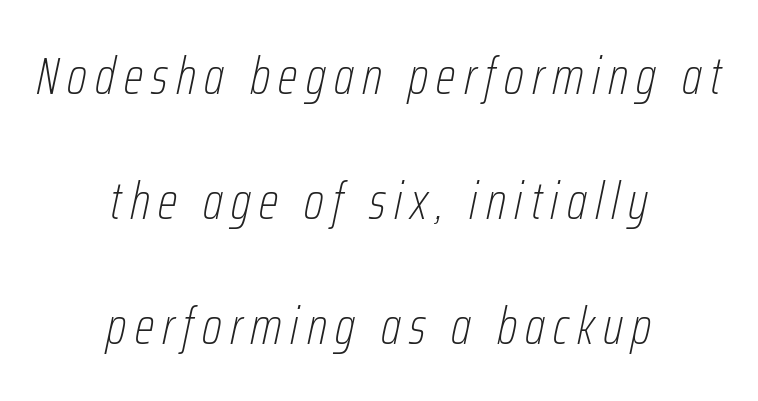
{"italic": "yes", "lean": "right", "slant_degrees": 12, "bold": "no", "weight": "thin", "width": "condensed", "stroke_contrast": "low", "x_height": "medium", "monospaced": "no", "underline": "no", "align": "center", "line_spacing": "loose", "line_spacing_ratio": 2.4, "glyph_px": 52}
